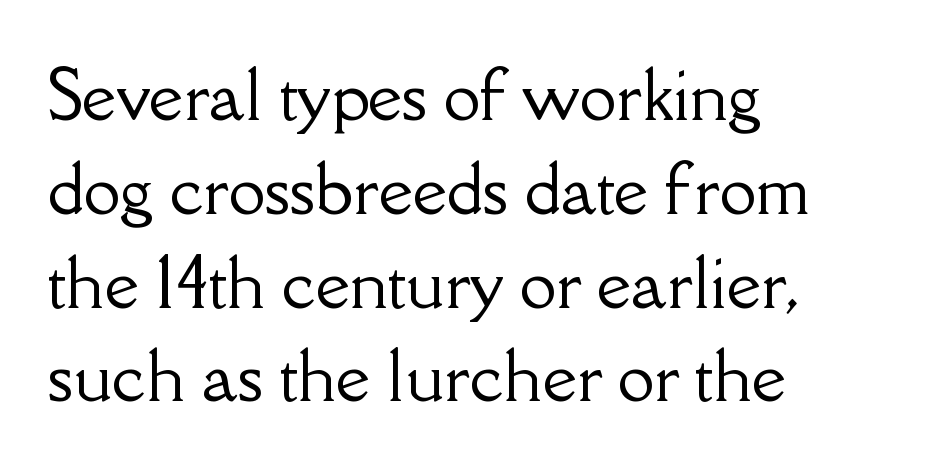
Q: Is the text italic (slanted)? A: No, it is upright.
Q: Is the typeface a serif or a sans-serif typeface? A: Serif.
Q: Is the text underlined? A: No.
Q: How is the paragraph aligned? A: Left-aligned.
Q: Is the spacing between letters normal or unusually wide? A: Normal.
Q: Is the spacing between lines tight, normal or loose? A: Normal.
Q: Width (condensed, normal, or wide)? A: Normal.
Q: Stroke contrast? A: Low.
Q: x-height? A: Small.
Q: Monospaced? A: No.
